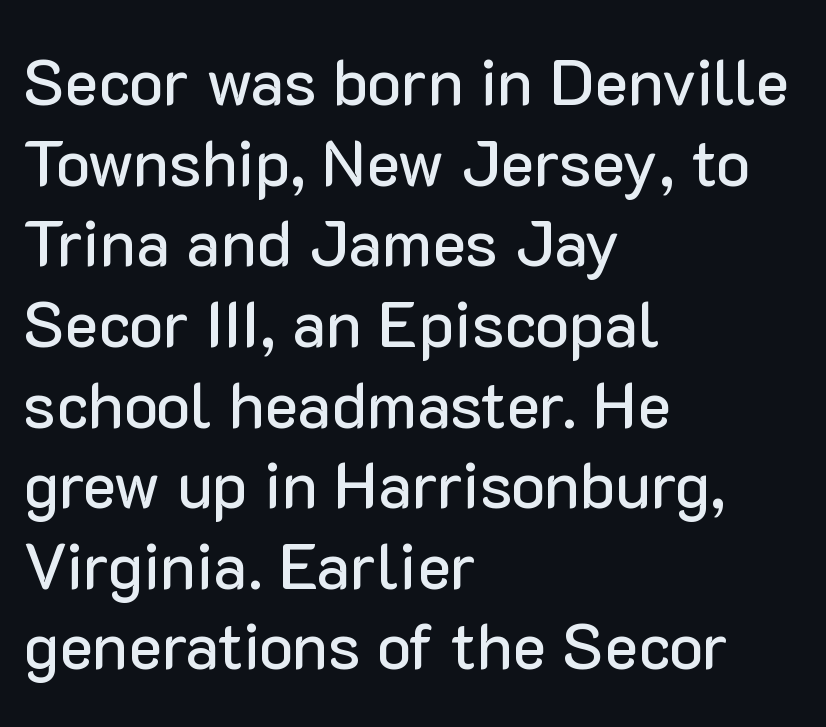
{"serif": "no", "italic": "no", "width": "normal", "stroke_contrast": "low", "x_height": "medium", "monospaced": "no", "underline": "no", "align": "left", "line_spacing": "normal", "line_spacing_ratio": 1.26, "letter_spacing": "normal", "letter_spacing_em": 0.0, "glyph_px": 64}
